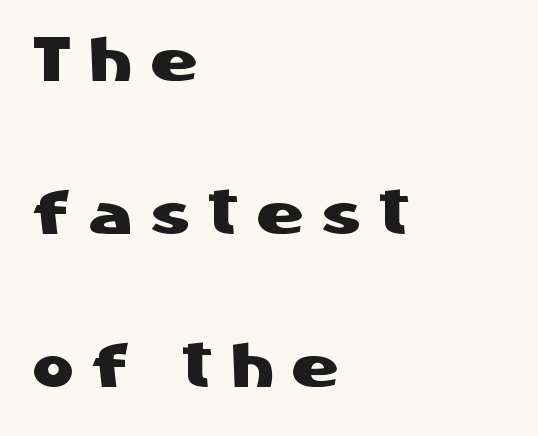
The image shows 62 px sans-serif type, upright; set left-aligned, loose line spacing (2.47x), unusually wide letter spacing (+0.31 em), not underlined; low stroke contrast and a medium x-height.
